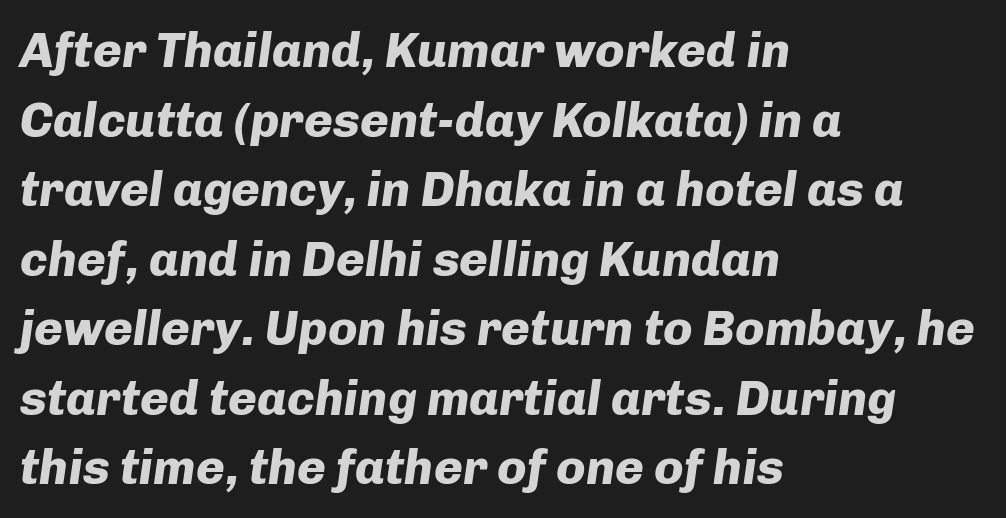
Summary of vertical rhythm: regular, with standard interline spacing. Rule under the text: the space is simply empty. This sample uses an oblique cut, with every glyph tilted off the vertical. Proportional: the letters do not fall into vertical columns. Heavy-handed strokes throughout: this text is bold. Nothing unusual about the tracking: characters are spaced as the font intends.
